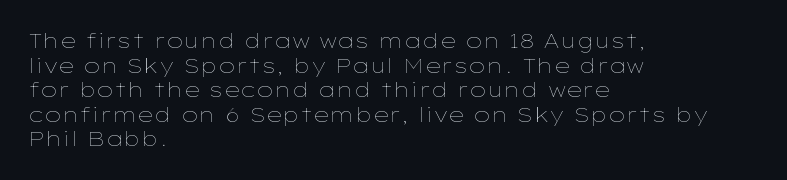
{"italic": "no", "bold": "no", "underline": "no", "align": "left", "line_spacing_ratio": 1.23, "letter_spacing": "normal", "letter_spacing_em": 0.0, "glyph_px": 20}
